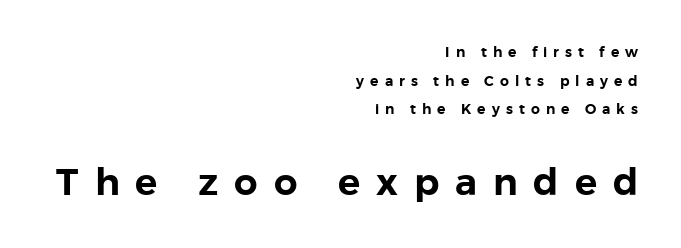
The vertical gap from one line to the next is large. Caption: upper text group reduced, lower text group enlarged. Italic: no, the glyphs are upright roman. You could not count columns in this text — the font is proportionally spaced.
